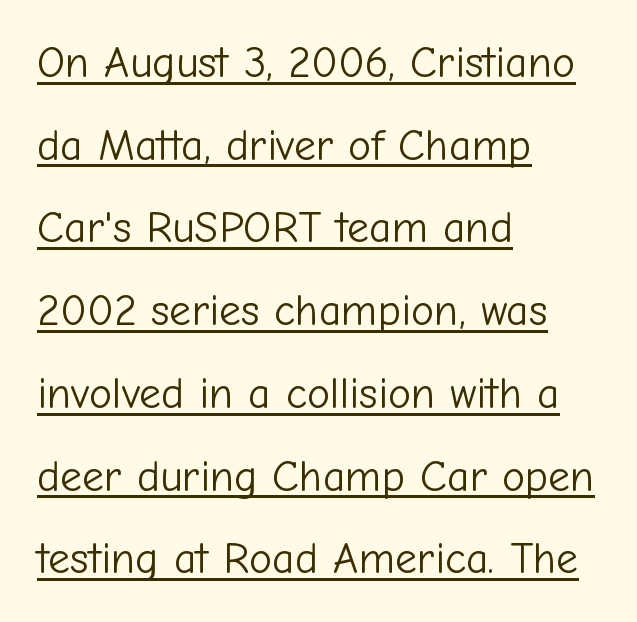
Does the copy run flush right? No — it runs flush left. Is the letter spacing exaggerated? No — it looks like the ordinary default. The words here are underlined. Type style note: lacks serifs.
